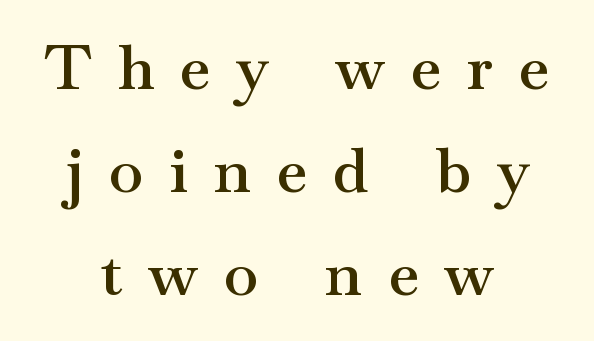
Q: Is the text bold? A: Semi-bold.
Q: Is the text italic (slanted)? A: No, it is upright.
Q: Is the typeface a serif or a sans-serif typeface? A: Serif.
Q: Is the text underlined? A: No.
Q: How is the paragraph aligned? A: Centered.
Q: Is the spacing between letters normal or unusually wide? A: Unusually wide.
Q: Is the spacing between lines tight, normal or loose? A: Normal.
Q: Width (condensed, normal, or wide)? A: Wide.
Q: Stroke contrast? A: Medium.
Q: x-height? A: Small.
Q: Monospaced? A: No.
